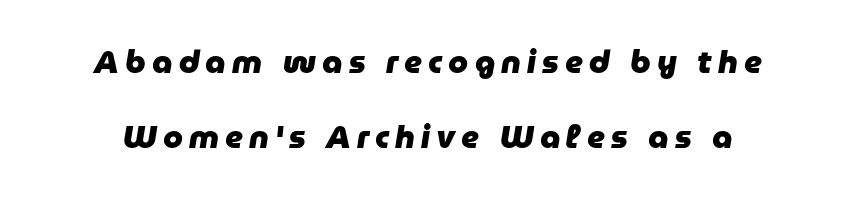
The space directly below the letters is spotless. Reading down the column, the eye jumps a long way to each next line. The passage shown leans; its letterforms are oblique. The face used here has the dense, thick strokes of a bold. The passage shown is typed in a proportional face where columns would drift.
